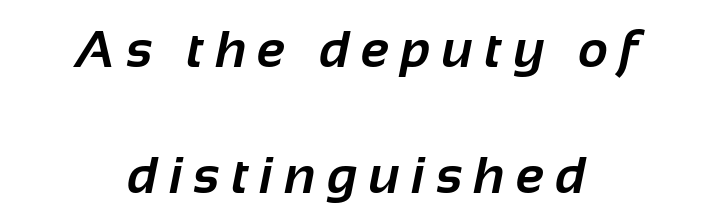
{"serif": "no", "bold": "yes", "weight": "bold", "width": "normal", "stroke_contrast": "low", "x_height": "medium", "monospaced": "no", "underline": "no", "align": "center", "line_spacing": "loose", "line_spacing_ratio": 2.42, "letter_spacing": "wide", "letter_spacing_em": 0.22, "glyph_px": 52}
